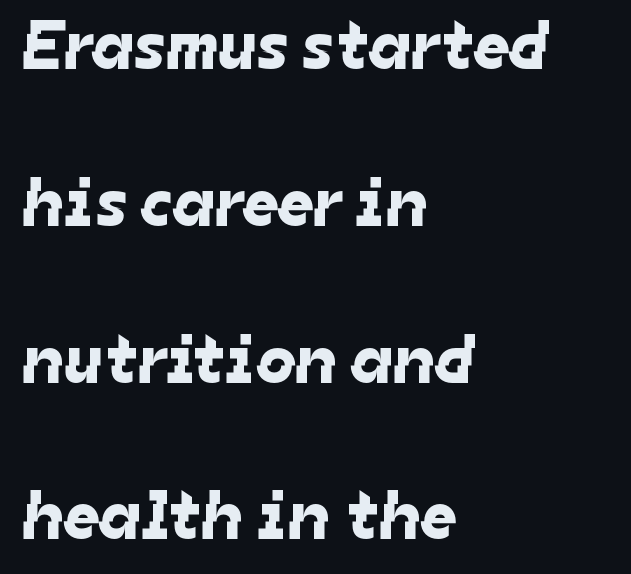
The image shows 70 px sans-serif type; set left-aligned, loose line spacing (2.24x), normal letter spacing, not underlined; low stroke contrast and a medium x-height.
